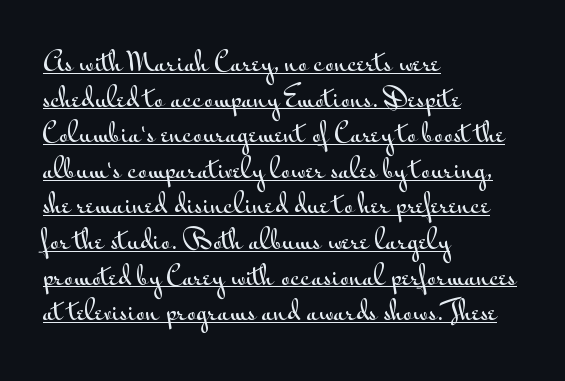
These characters rest on top of a visible drawn line. Summary of vertical rhythm: regular, with standard interline spacing. A classic flush-left, rag-right setting is used for this passage. You could call the tracking neutral — neither tight nor loose.
